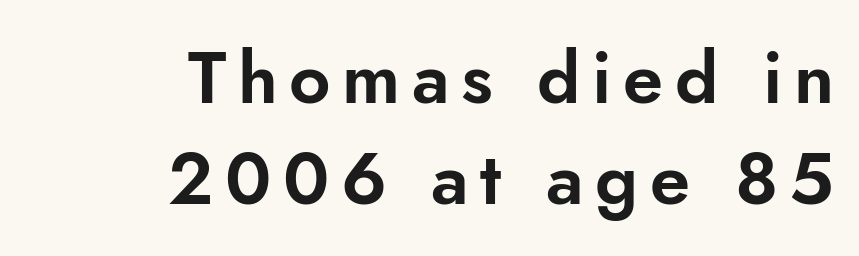
Q: Is the text italic (slanted)? A: No, it is upright.
Q: Is the typeface a serif or a sans-serif typeface? A: Sans-serif.
Q: Is the text underlined? A: No.
Q: How is the paragraph aligned? A: Right-aligned.
Q: Is the spacing between lines tight, normal or loose? A: Normal.
Q: Width (condensed, normal, or wide)? A: Normal.
Q: Stroke contrast? A: Low.
Q: x-height? A: Small.
Q: Monospaced? A: No.
